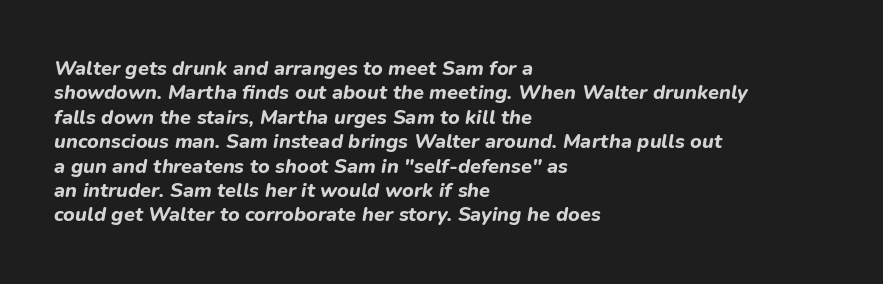
The image shows 20 px bold type, italic (leaning right); set left-aligned, line spacing 1.22x, normal letter spacing, not underlined.
